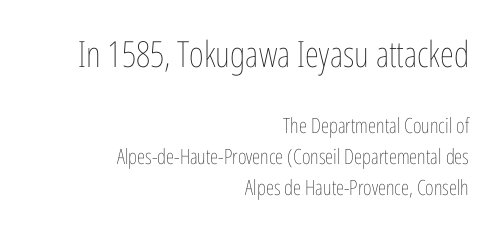
{"italic": "no", "bold": "no", "weight": "thin", "width": "condensed", "stroke_contrast": "low", "x_height": "medium", "monospaced": "no", "underline": "no", "align": "right", "line_spacing": "normal", "line_spacing_ratio": 1.48, "letter_spacing": "normal", "letter_spacing_em": 0.0, "larger_block": "first", "size_ratio": 1.71, "glyph_px": 36}
